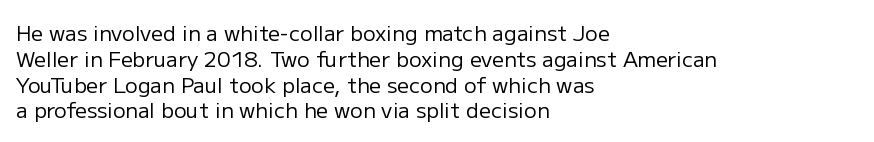
{"italic": "no", "bold": "no", "underline": "no", "align": "left", "line_spacing_ratio": 1.23, "letter_spacing": "normal", "letter_spacing_em": 0.0, "glyph_px": 21}
